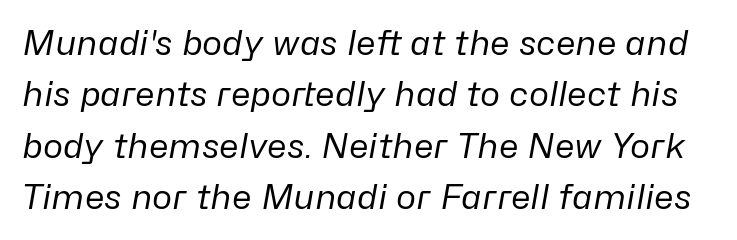
Rows of type keep a routine distance in the vertical direction. Students, note that the glyphs here touch the page at normal intervals. The font is comparable to plain body text, perhaps lighter. The whole block is typeset with a tilt.
